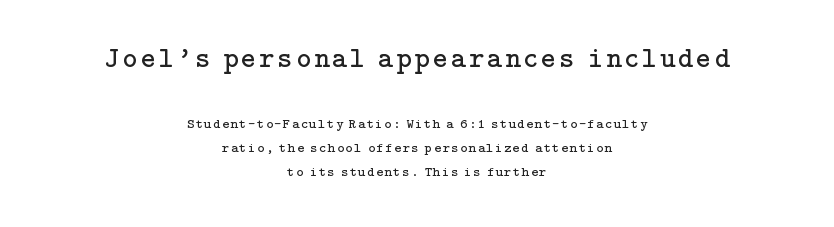
The image shows 29 px regular-weight serif type, upright; set centered, normal line spacing (1.7x), not underlined; the first (top) block is 2.07x larger; low stroke contrast and a medium x-height.
